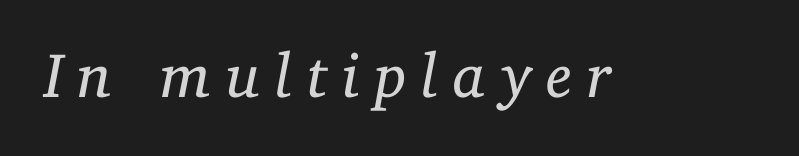
Q: Is the text bold? A: No.
Q: Is the text italic (slanted)? A: Yes, it leans right by about 11 degrees.
Q: Is the typeface a serif or a sans-serif typeface? A: Serif.
Q: Is the text underlined? A: No.
Q: Is the spacing between letters normal or unusually wide? A: Unusually wide.
Q: Width (condensed, normal, or wide)? A: Normal.
Q: Stroke contrast? A: Low.
Q: x-height? A: Medium.
Q: Monospaced? A: No.
